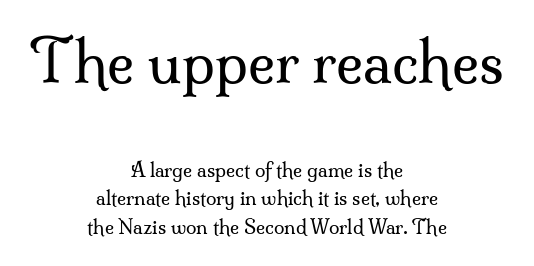
{"serif": "yes", "italic": "no", "bold": "no", "weight": "regular", "width": "normal", "stroke_contrast": "medium", "x_height": "small", "monospaced": "no", "underline": "no", "align": "center", "line_spacing": "normal", "line_spacing_ratio": 1.51, "letter_spacing": "normal", "letter_spacing_em": 0.0, "larger_block": "first", "size_ratio": 3.0, "glyph_px": 57}
